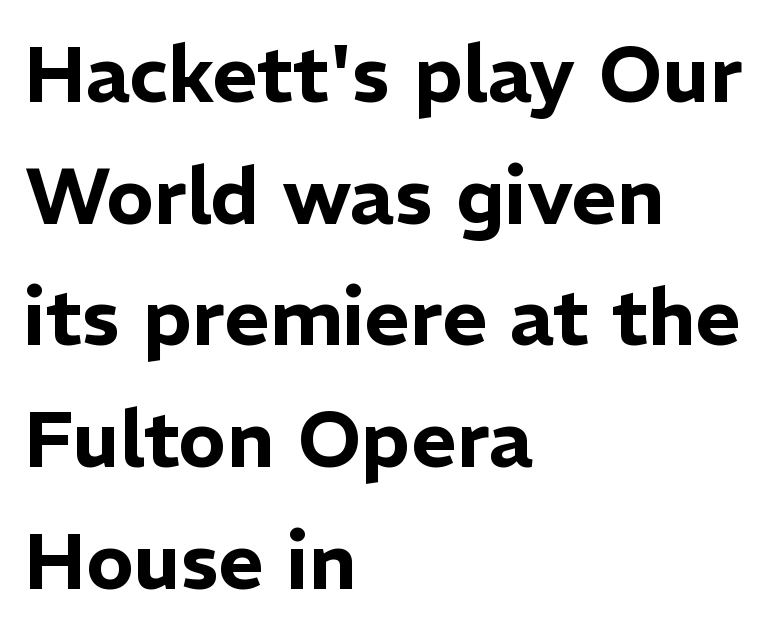
This sample uses a sans-serif face. Varying glyph widths throughout — classic text-font behaviour. Observe the ordinary spacing: letters are neighbours, not strangers. The rendering uses a moderate line-height, typical for paragraphs. One-word summary of the alignment: left. The gap between lines stays unmarked.
